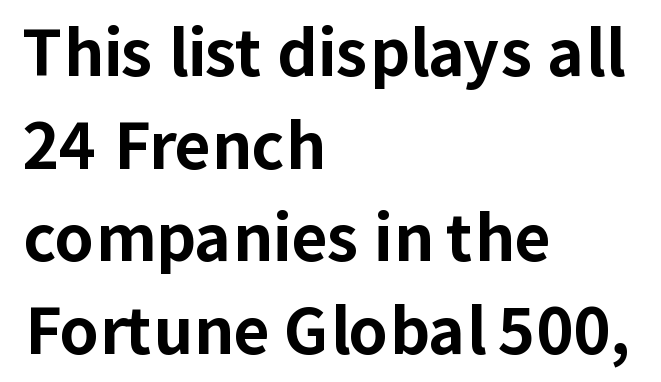
Does the leading feel generous? No, just average. The lettering stays uniformly vertical, giving the passage a roman look. Spacing verdict: proportional, widths tailored to each character. The typeface chosen for these lines omits serifs. The typesetter chose a ragged-right arrangement here. Compared with typical body copy, the letter spacing here is the same.
